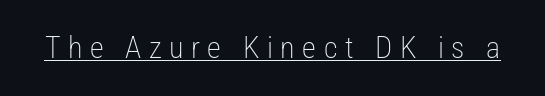
The image shows 30 px light, condensed sans-serif type, upright; set unusually wide letter spacing (+0.25 em), underlined; low stroke contrast and a medium x-height.
